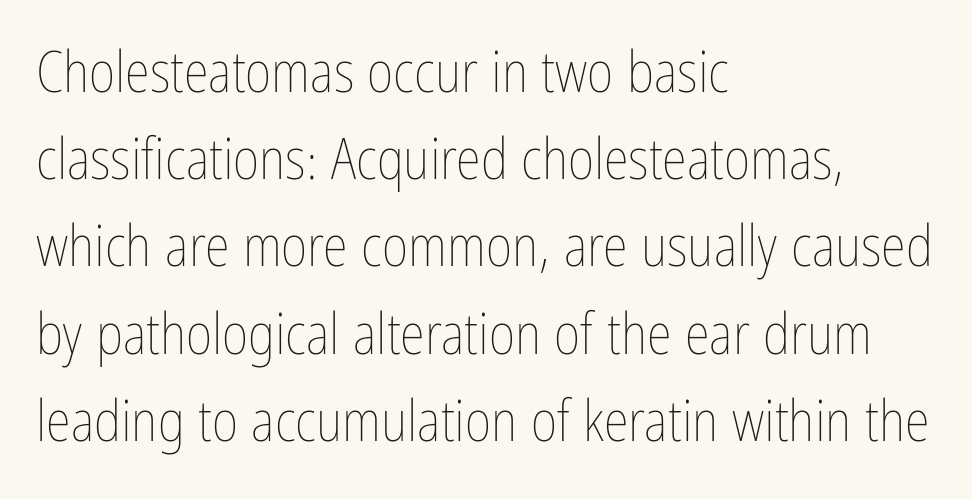
Q: Is the text bold? A: No.
Q: Is the text italic (slanted)? A: No, it is upright.
Q: Is the text underlined? A: No.
Q: How is the paragraph aligned? A: Left-aligned.
Q: Is the spacing between letters normal or unusually wide? A: Normal.
Q: Is the spacing between lines tight, normal or loose? A: Normal.
Q: Width (condensed, normal, or wide)? A: Condensed.
Q: Stroke contrast? A: Low.
Q: x-height? A: Medium.
Q: Monospaced? A: No.
